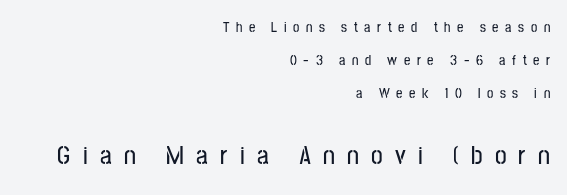
Q: Is the text italic (slanted)? A: No, it is upright.
Q: Is the text underlined? A: No.
Q: How is the paragraph aligned? A: Right-aligned.
Q: Is the spacing between letters normal or unusually wide? A: Unusually wide.
Q: Is the spacing between lines tight, normal or loose? A: Loose.
Q: Which block of text is set in a larger size, the first (top) or the second (bottom)? A: The second (bottom) one.
